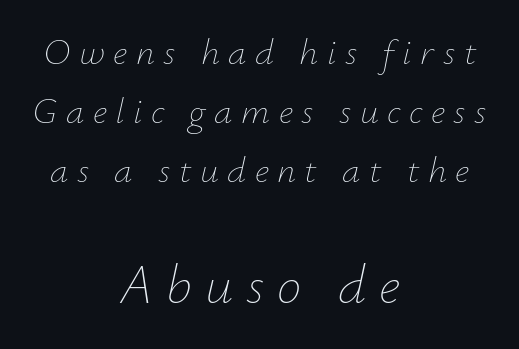
Q: Is the text bold? A: No.
Q: Is the text italic (slanted)? A: Yes, it leans right by about 12 degrees.
Q: Is the text underlined? A: No.
Q: How is the paragraph aligned? A: Centered.
Q: Is the spacing between letters normal or unusually wide? A: Unusually wide.
Q: Is the spacing between lines tight, normal or loose? A: Normal.
Q: Which block of text is set in a larger size, the first (top) or the second (bottom)? A: The second (bottom) one.
Q: Width (condensed, normal, or wide)? A: Normal.
Q: Stroke contrast? A: Low.
Q: x-height? A: Small.
Q: Monospaced? A: No.
